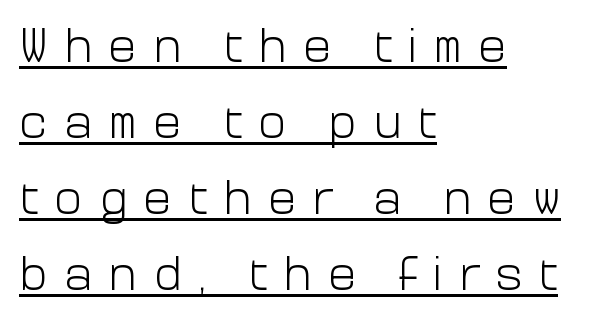
Q: Is the text bold? A: No.
Q: Is the text italic (slanted)? A: No, it is upright.
Q: Is the typeface a serif or a sans-serif typeface? A: Sans-serif.
Q: Is the text underlined? A: Yes.
Q: How is the paragraph aligned? A: Left-aligned.
Q: Is the spacing between letters normal or unusually wide? A: Unusually wide.
Q: Is the spacing between lines tight, normal or loose? A: Normal.
Q: Width (condensed, normal, or wide)? A: Normal.
Q: Stroke contrast? A: Low.
Q: x-height? A: Medium.
Q: Monospaced? A: No.
